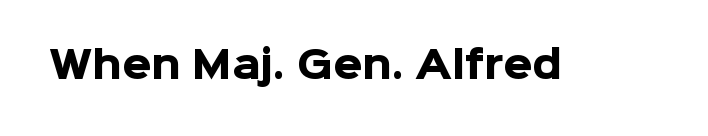
{"serif": "no", "italic": "no", "bold": "yes", "weight": "heavy", "width": "normal", "stroke_contrast": "low", "x_height": "medium", "monospaced": "no", "underline": "no", "letter_spacing": "normal", "letter_spacing_em": 0.0, "glyph_px": 37}
